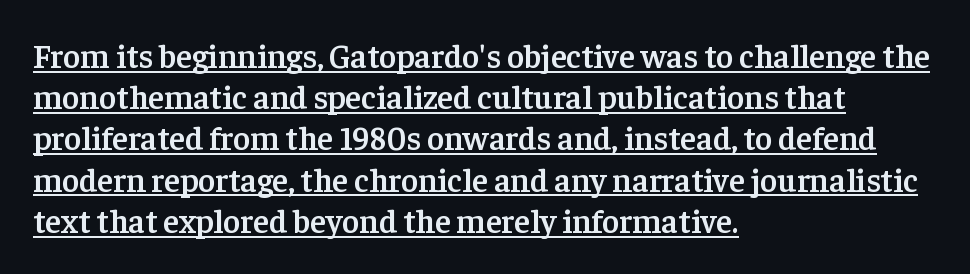
The image shows 33 px semibold serif type, upright; set left-aligned, normal line spacing (1.25x), normal letter spacing, underlined; low stroke contrast and a medium x-height.
